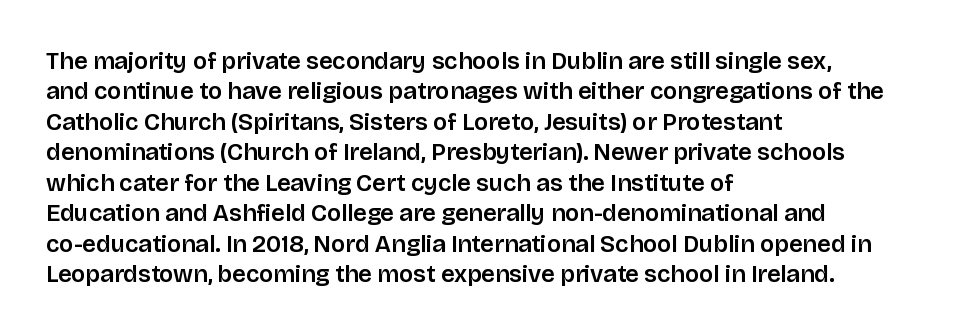
Unmarked baselines from the first word to the last. Short and long lines alike share a common starting point at left. The horizontal fit of the characters is conventional and even. Leading matches the norm, producing a regular column. In terms of posture, this sample is upright.
